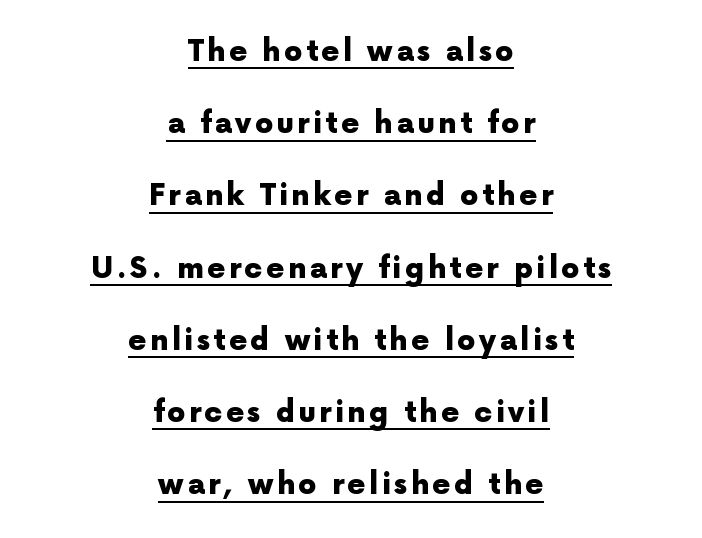
Q: Is the text bold? A: Yes.
Q: Is the text italic (slanted)? A: No, it is upright.
Q: Is the typeface a serif or a sans-serif typeface? A: Sans-serif.
Q: Is the text underlined? A: Yes.
Q: How is the paragraph aligned? A: Centered.
Q: Is the spacing between lines tight, normal or loose? A: Loose.
Q: Width (condensed, normal, or wide)? A: Normal.
Q: x-height? A: Medium.
Q: Monospaced? A: No.
